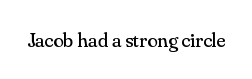
Q: Is the text bold? A: No.
Q: Is the text italic (slanted)? A: No, it is upright.
Q: Is the text underlined? A: No.
Q: Is the spacing between letters normal or unusually wide? A: Normal.
